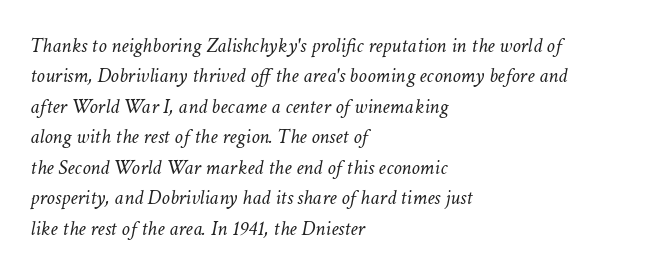
{"italic": "yes", "lean": "right", "slant_degrees": 11, "bold": "no", "underline": "no", "align": "left", "line_spacing": "normal", "line_spacing_ratio": 1.45, "letter_spacing": "normal", "letter_spacing_em": 0.0, "glyph_px": 21}
